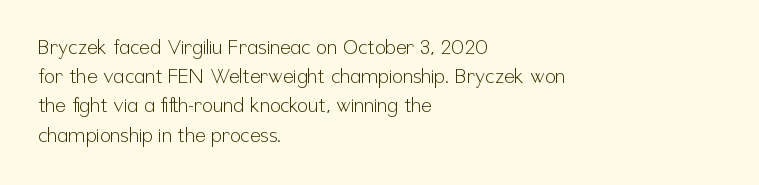
{"italic": "no", "bold": "no", "underline": "no", "align": "left", "line_spacing": "normal", "line_spacing_ratio": 1.46, "letter_spacing": "normal", "letter_spacing_em": 0.0, "glyph_px": 20}
